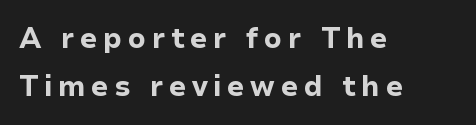
Q: Is the text bold? A: Yes.
Q: Is the text italic (slanted)? A: No, it is upright.
Q: Is the typeface a serif or a sans-serif typeface? A: Sans-serif.
Q: Is the text underlined? A: No.
Q: How is the paragraph aligned? A: Left-aligned.
Q: Is the spacing between letters normal or unusually wide? A: Unusually wide.
Q: Is the spacing between lines tight, normal or loose? A: Normal.
Q: Width (condensed, normal, or wide)? A: Normal.
Q: Stroke contrast? A: Low.
Q: x-height? A: Medium.
Q: Monospaced? A: No.
